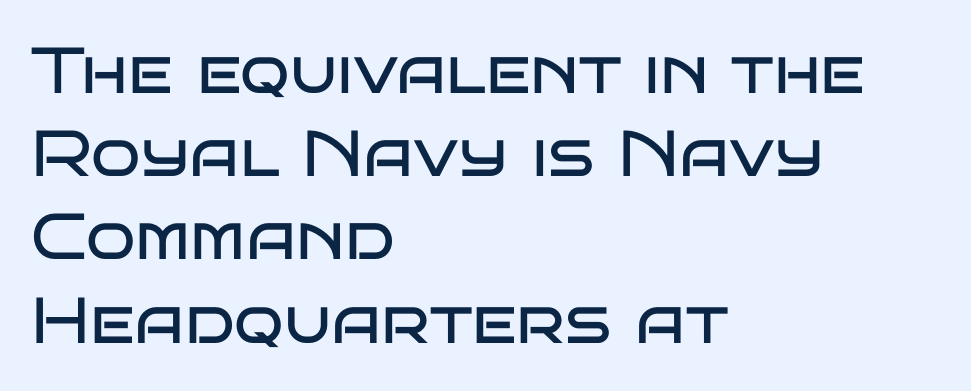
The weight would be labelled regular, book, light, or lighter still. Normally led — the rows are evenly, conventionally spaced. Horizontally, the lines are justified to the leading edge only. This sample has the flowing, uneven cadence of proportional lettering. The glyphs are unaccompanied by any horizontal stroke below them. Students, note that the glyphs here touch the page at normal intervals.
